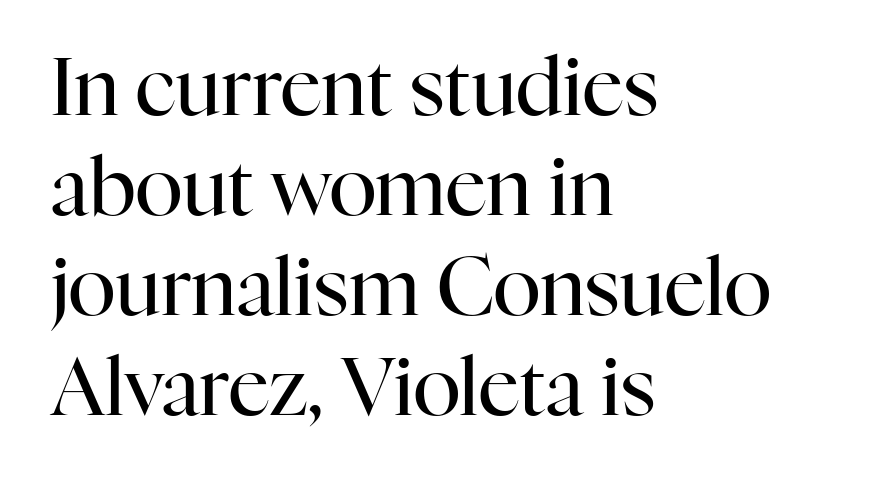
The image shows 80 px regular-weight serif type, upright; set left-aligned, normal line spacing (1.25x), normal letter spacing, not underlined; high stroke contrast and a medium x-height.
